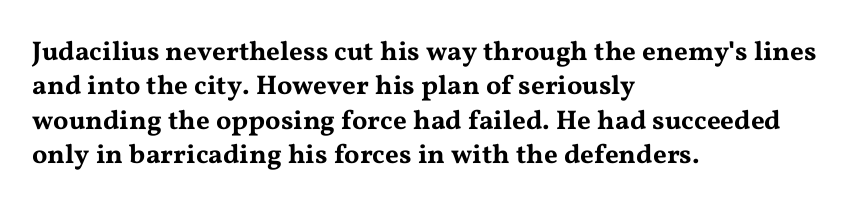
{"italic": "no", "underline": "no", "align": "left", "line_spacing": "normal", "line_spacing_ratio": 1.27, "letter_spacing": "normal", "letter_spacing_em": 0.0, "glyph_px": 27}
